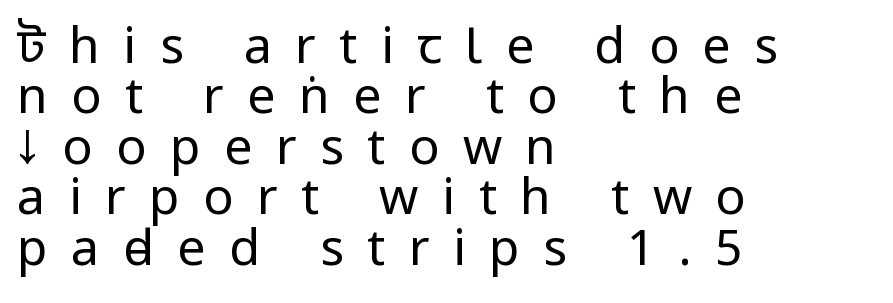
Q: Is the text bold? A: No.
Q: Is the text italic (slanted)? A: No, it is upright.
Q: Is the typeface a serif or a sans-serif typeface? A: Sans-serif.
Q: Is the text underlined? A: No.
Q: How is the paragraph aligned? A: Left-aligned.
Q: Is the spacing between letters normal or unusually wide? A: Unusually wide.
Q: Is the spacing between lines tight, normal or loose? A: Tight.
Q: Width (condensed, normal, or wide)? A: Condensed.
Q: Stroke contrast? A: Low.
Q: x-height? A: Large.
Q: Monospaced? A: No.
